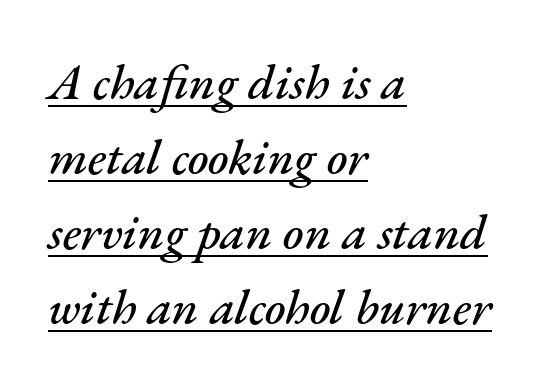
Q: Is the text italic (slanted)? A: Yes, it leans right by about 17 degrees.
Q: Is the text underlined? A: Yes.
Q: How is the paragraph aligned? A: Left-aligned.
Q: Is the spacing between letters normal or unusually wide? A: Normal.
Q: Is the spacing between lines tight, normal or loose? A: Normal.
Q: Width (condensed, normal, or wide)? A: Normal.
Q: Stroke contrast? A: Medium.
Q: x-height? A: Small.
Q: Monospaced? A: No.
